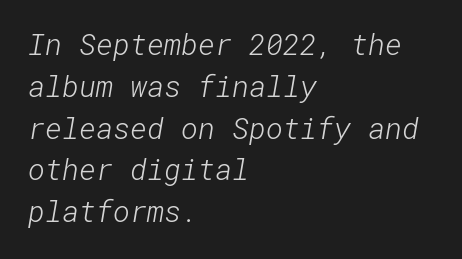
The rows are spaced the way most documents space them. Caption: face not bold, strokes unweighted. The letterforms sit shoulder to shoulder at normal distance. The paragraph shown leans on its left margin. The string is rendered with underlining switched off. A sans-serif font was chosen for this passage.
